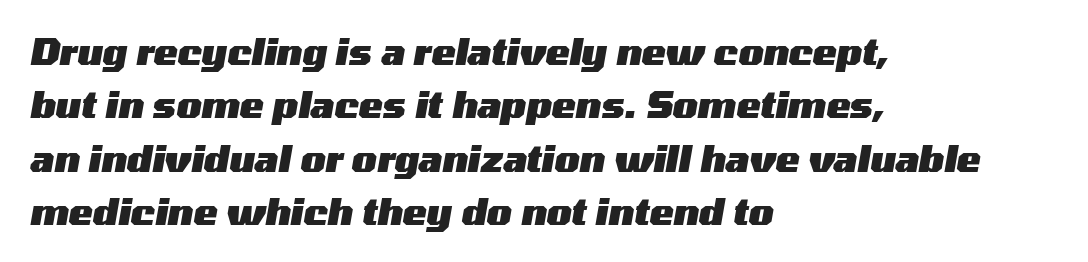
Q: Is the text bold? A: Yes.
Q: Is the text italic (slanted)? A: Yes, it leans right by about 10 degrees.
Q: Is the text underlined? A: No.
Q: How is the paragraph aligned? A: Left-aligned.
Q: Is the spacing between letters normal or unusually wide? A: Normal.
Q: Is the spacing between lines tight, normal or loose? A: Normal.
Q: Width (condensed, normal, or wide)? A: Wide.
Q: Stroke contrast? A: Medium.
Q: x-height? A: Medium.
Q: Monospaced? A: No.
